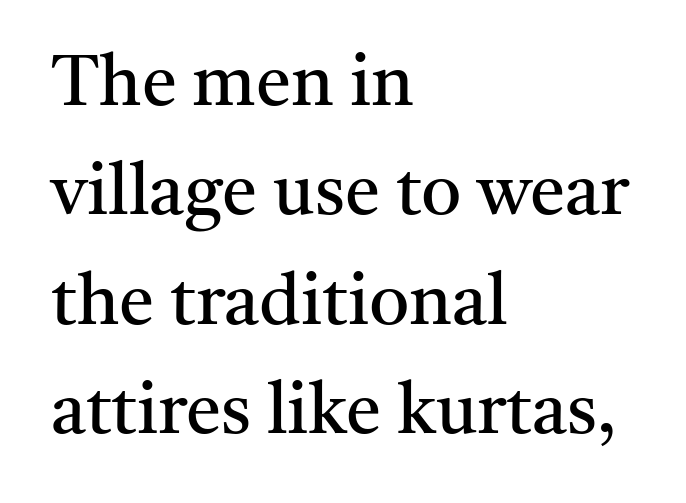
The image shows 71 px regular-weight serif type, upright; set left-aligned, normal line spacing (1.54x), normal letter spacing, not underlined; medium stroke contrast and a medium x-height.
